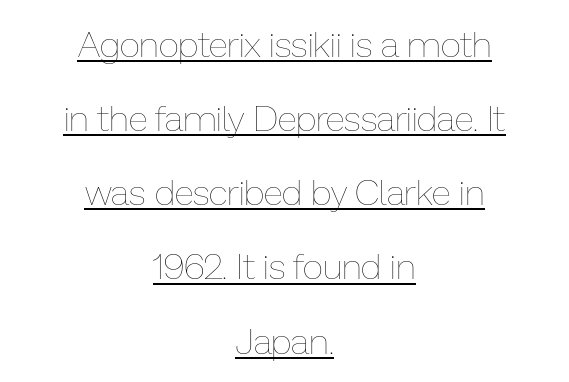
The image shows 36 px thin type, upright; set centered, loose line spacing (2.06x), normal letter spacing, underlined; low stroke contrast and a medium x-height.
